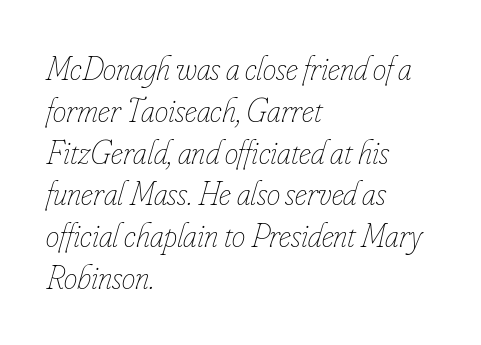
{"italic": "yes", "lean": "right", "slant_degrees": 16, "bold": "no", "weight": "thin", "width": "condensed", "stroke_contrast": "low", "x_height": "small", "monospaced": "no", "underline": "no", "align": "left", "line_spacing_ratio": 1.23, "letter_spacing": "normal", "letter_spacing_em": 0.0, "glyph_px": 34}
